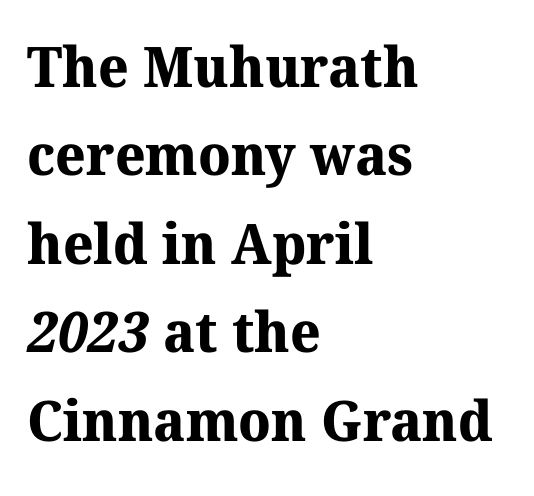
{"serif": "yes", "bold": "yes", "weight": "bold", "width": "normal", "stroke_contrast": "medium", "x_height": "medium", "monospaced": "no", "underline": "no", "align": "left", "line_spacing": "normal", "line_spacing_ratio": 1.58, "letter_spacing": "normal", "letter_spacing_em": 0.0, "glyph_px": 56}
